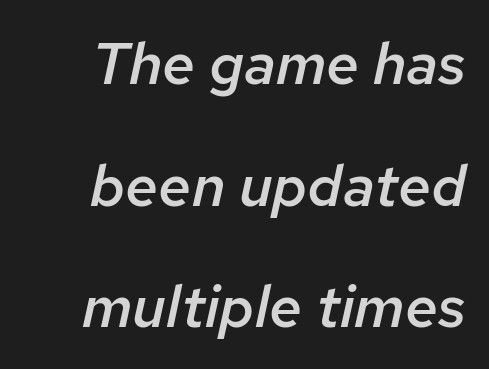
The letters are semibold — heavier than regular but short of a full bold. Leftover space on each line is placed entirely before the opening word. You could call the tracking neutral — neither tight nor loose. A typesetter would call this proportional, since set widths differ per character. You could fit nearly another row in the gap between these rows.
